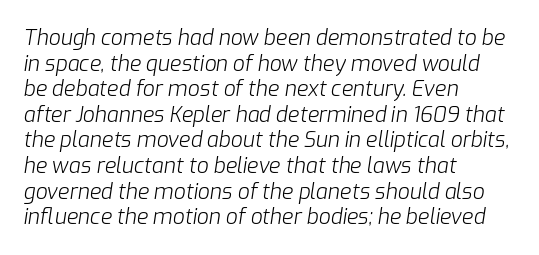
Q: Is the text bold? A: No.
Q: Is the text italic (slanted)? A: Yes, it leans right by about 9 degrees.
Q: Is the text underlined? A: No.
Q: How is the paragraph aligned? A: Left-aligned.
Q: Is the spacing between letters normal or unusually wide? A: Normal.
